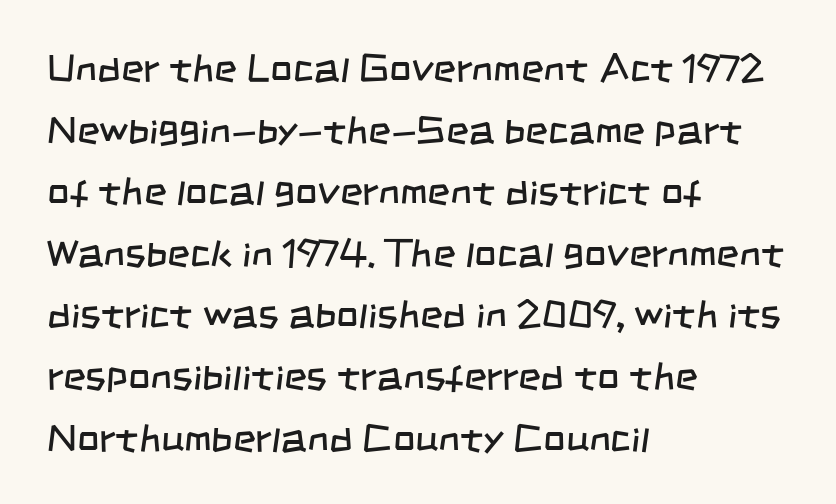
Classification — sans serif. Character widths vary here, with narrow letters taking less room than wide ones. The font sits on the lighter half of the weight spectrum, regular included. These lines stack with their left ends in a neat column. The designer left line spacing at the default.
